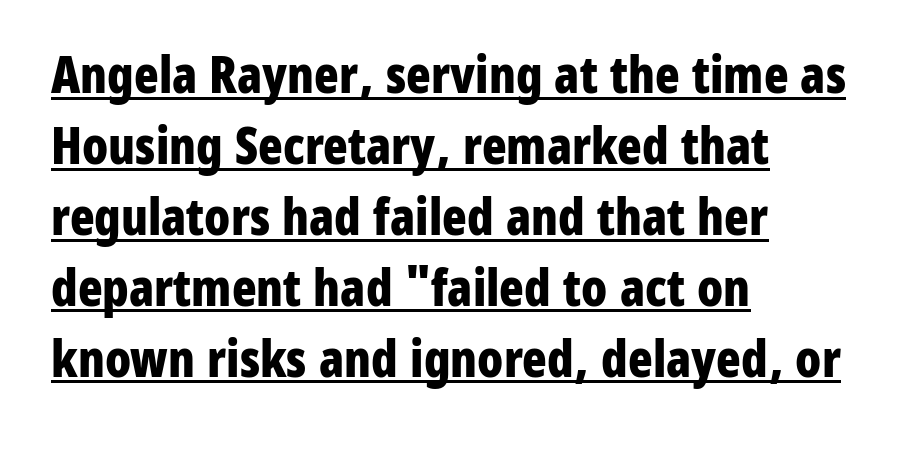
The image shows 51 px bold, condensed sans-serif type, upright; set left-aligned, normal line spacing (1.39x), normal letter spacing, underlined; low stroke contrast and a medium x-height.
